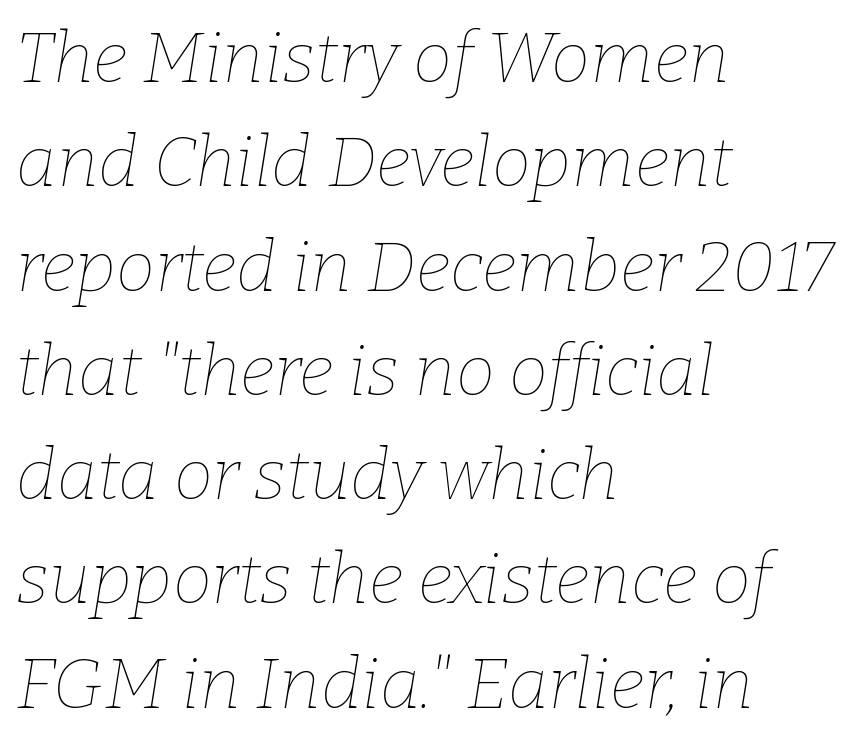
Proportional: the letters do not fall into vertical columns. These lines keep a tight, regular rhythm from letter to letter. Line spacing here is normal. This rendering uses left alignment, leaving the right contour irregular.
